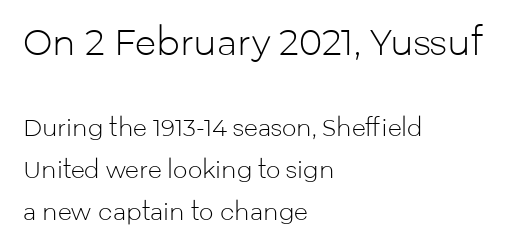
The image shows 35 px light sans-serif type, upright; set left-aligned, line spacing 1.83x, normal letter spacing, not underlined; the first (top) block is 1.52x larger; low stroke contrast and a medium x-height.
